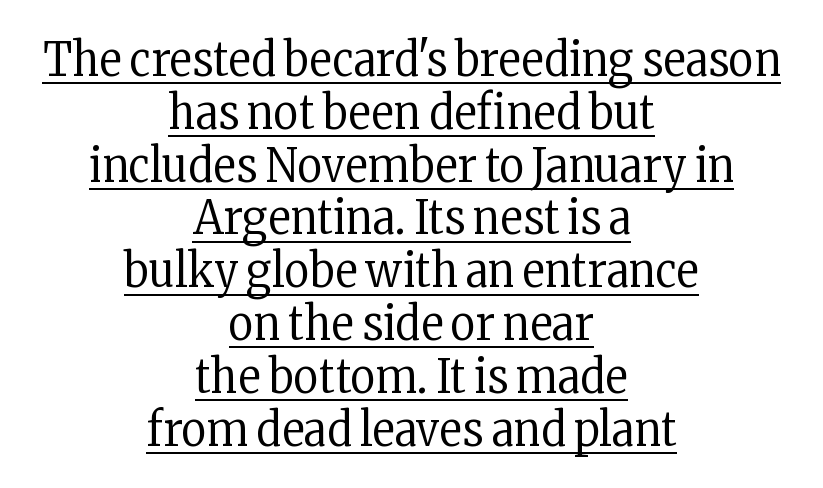
The whitespace from short lines is split evenly between both sides. The rendering shows small feet on the letterforms — a serif design. What decoration does the sample have? An underline. Rendered with straight, roman letterforms.
